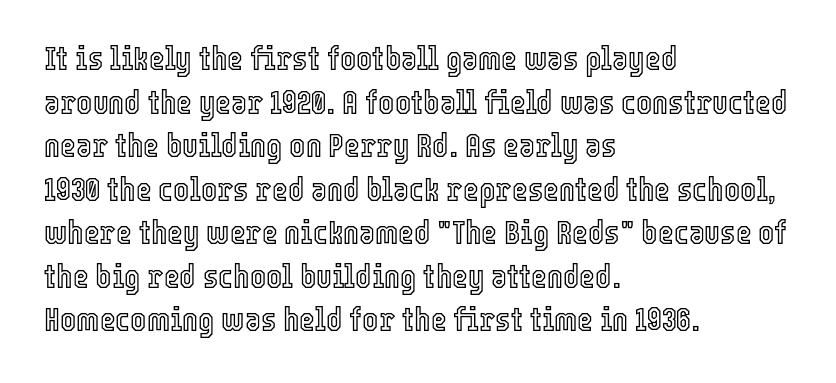
{"italic": "no", "width": "condensed", "x_height": "medium", "monospaced": "no", "underline": "no", "align": "left", "line_spacing": "normal", "line_spacing_ratio": 1.28, "letter_spacing": "normal", "letter_spacing_em": 0.0, "glyph_px": 34}
